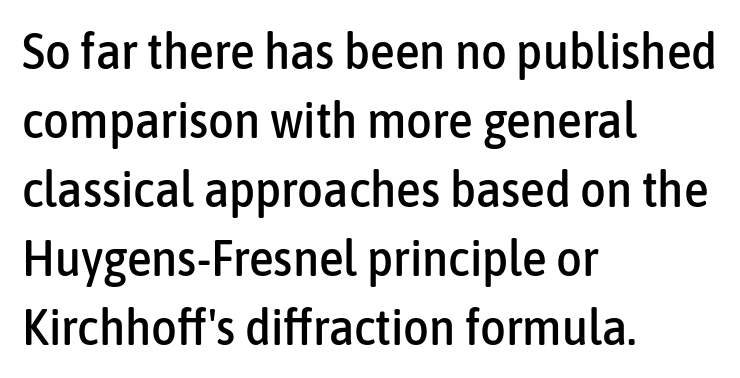
{"serif": "no", "italic": "no", "width": "condensed", "stroke_contrast": "low", "x_height": "medium", "monospaced": "no", "underline": "no", "align": "left", "line_spacing": "normal", "line_spacing_ratio": 1.38, "letter_spacing": "normal", "letter_spacing_em": 0.0, "glyph_px": 50}
